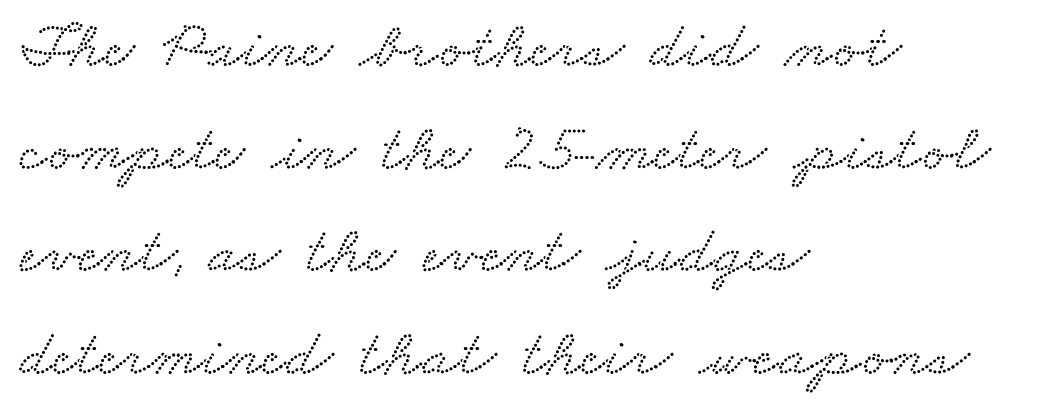
{"serif": "yes", "width": "wide", "stroke_contrast": "low", "x_height": "small", "monospaced": "no", "underline": "no", "align": "left", "line_spacing": "normal", "line_spacing_ratio": 1.53, "letter_spacing": "normal", "letter_spacing_em": 0.0, "glyph_px": 67}
